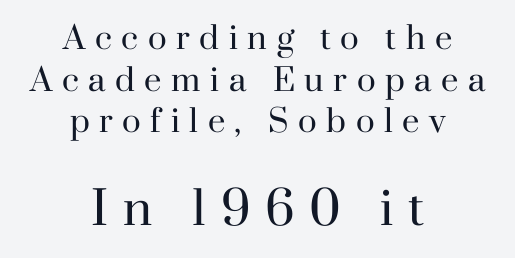
Does the leading feel generous? No, just average. A serif font was chosen for this passage. The letters are spread apart with noticeably loose tracking. Does the bottom block carry the larger type? Yes, it does. Varying glyph widths throughout — classic text-font behaviour. Compared with a flush-left layout, this one balances lines on the center instead.
